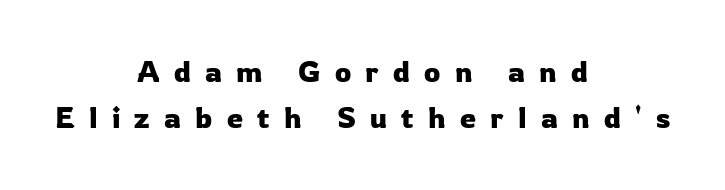
The image shows 29 px sans-serif type, upright; set centered, normal line spacing (1.6x), unusually wide letter spacing (+0.49 em), not underlined; low stroke contrast and a medium x-height.
